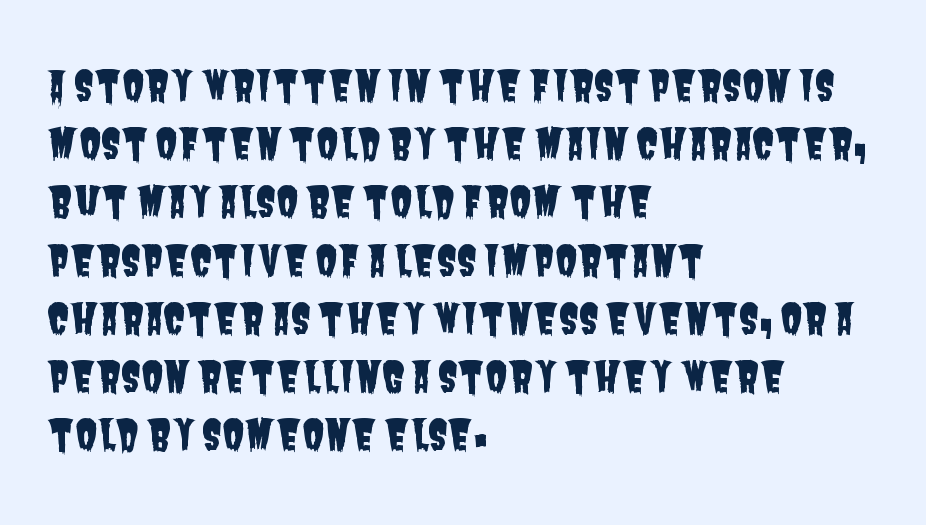
Which margin do the lines hug? The left one — the right edge is uneven. Line spacing here is normal. No word sits above an underline. In terms of letterform style, serifs are entirely absent. Spacing verdict: proportional, widths tailored to each character.
